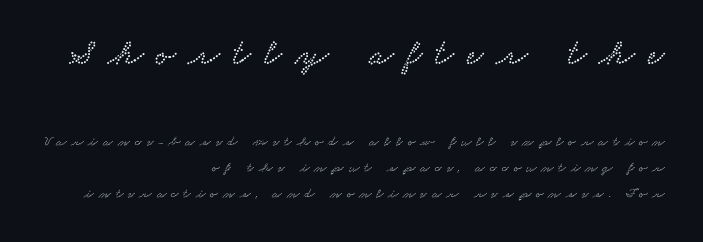
Q: Is the typeface a serif or a sans-serif typeface? A: Serif.
Q: Is the text underlined? A: No.
Q: How is the paragraph aligned? A: Right-aligned.
Q: Is the spacing between letters normal or unusually wide? A: Unusually wide.
Q: Which block of text is set in a larger size, the first (top) or the second (bottom)? A: The first (top) one.
Q: Width (condensed, normal, or wide)? A: Wide.
Q: Stroke contrast? A: Low.
Q: x-height? A: Small.
Q: Monospaced? A: No.
